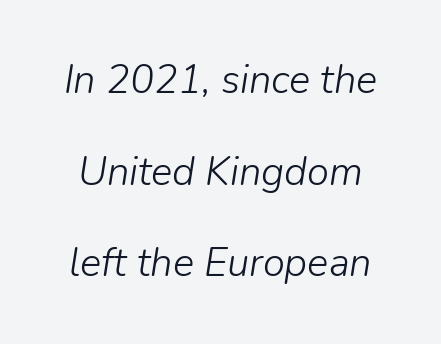
The image shows 40 px light type, italic (leaning right); set loose line spacing (2.29x), normal letter spacing, not underlined; low stroke contrast and a medium x-height.
